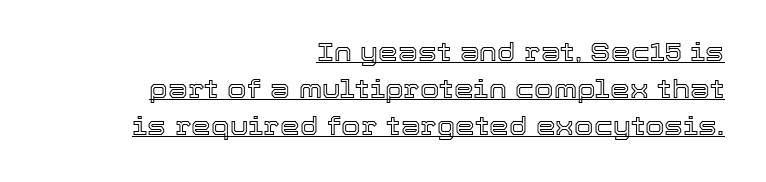
Q: Is the text italic (slanted)? A: No, it is upright.
Q: Is the text underlined? A: Yes.
Q: How is the paragraph aligned? A: Right-aligned.
Q: Is the spacing between letters normal or unusually wide? A: Normal.
Q: Is the spacing between lines tight, normal or loose? A: Normal.
